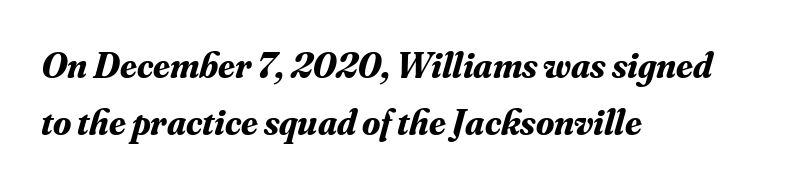
{"serif": "yes", "italic": "yes", "lean": "right", "slant_degrees": 16, "bold": "yes", "weight": "bold", "width": "normal", "stroke_contrast": "medium", "x_height": "small", "monospaced": "no", "underline": "no", "align": "left", "line_spacing": "normal", "line_spacing_ratio": 1.53, "letter_spacing": "normal", "letter_spacing_em": 0.0, "glyph_px": 37}
